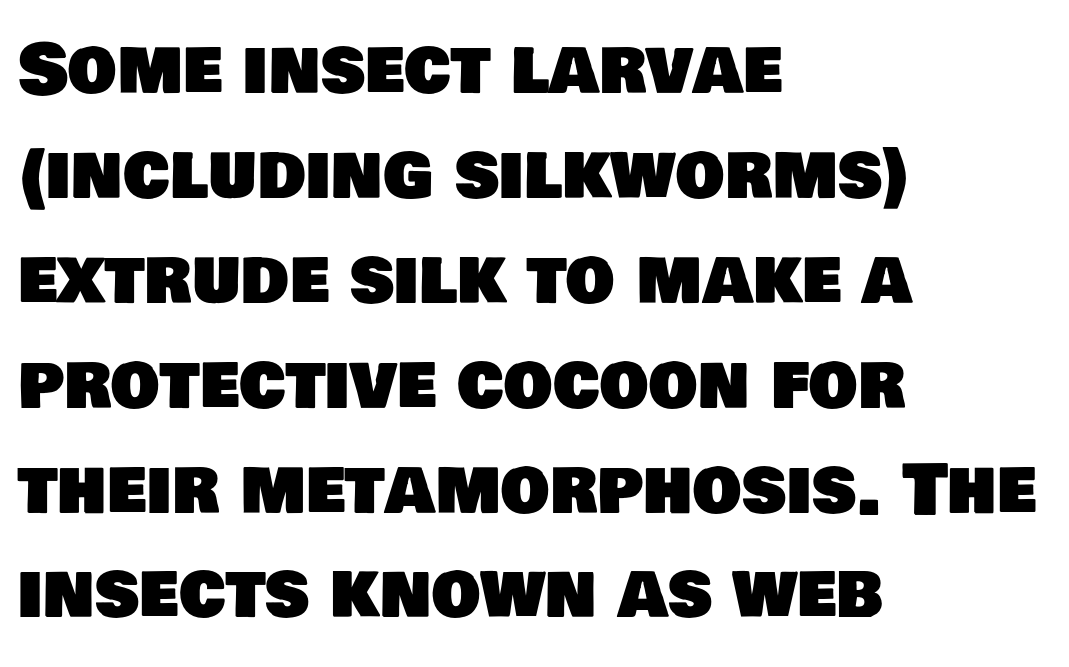
Q: Is the typeface a serif or a sans-serif typeface? A: Sans-serif.
Q: Is the text underlined? A: No.
Q: How is the paragraph aligned? A: Left-aligned.
Q: Is the spacing between letters normal or unusually wide? A: Normal.
Q: Is the spacing between lines tight, normal or loose? A: Normal.
Q: Width (condensed, normal, or wide)? A: Normal.
Q: Stroke contrast? A: Low.
Q: x-height? A: Large.
Q: Monospaced? A: No.
